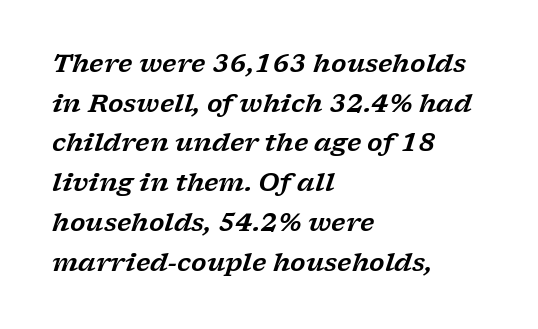
The image shows 25 px text type, italic (leaning right); set left-aligned, normal line spacing (1.59x), normal letter spacing, not underlined.
